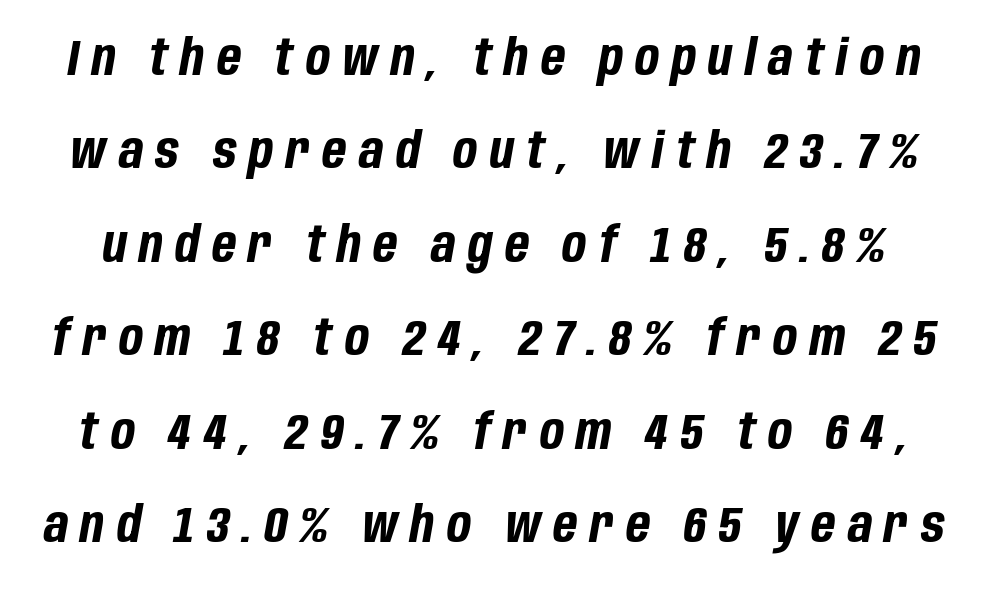
The image shows 50 px bold, condensed type, italic (leaning right); set line spacing 1.87x, unusually wide letter spacing (+0.25 em), not underlined; low stroke contrast and a large x-height.
